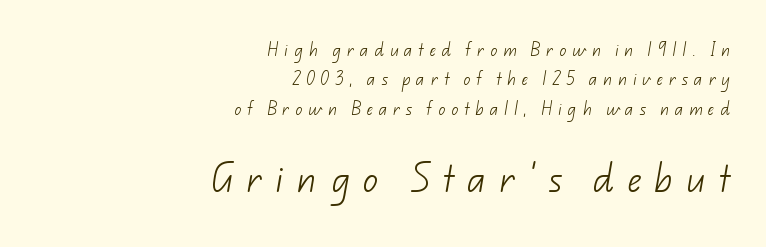
The image shows 31 px light sans-serif type; set right-aligned, loose line spacing (2.1x), unusually wide letter spacing (+0.42 em), not underlined; the second (bottom) block is 2.21x larger; low stroke contrast and a small x-height.
